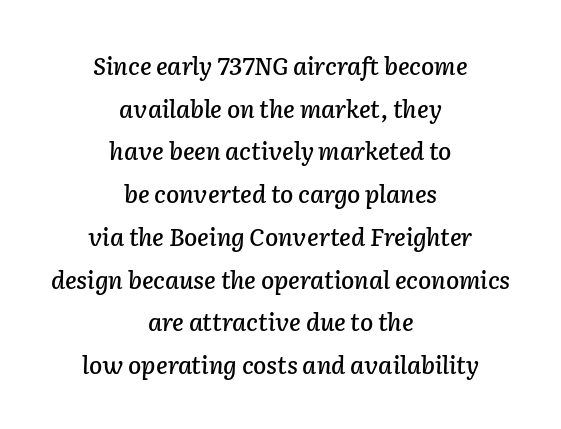
{"italic": "yes", "lean": "right", "slant_degrees": 2, "underline": "no", "align": "center", "line_spacing_ratio": 1.78, "letter_spacing": "normal", "letter_spacing_em": 0.0, "glyph_px": 24}
